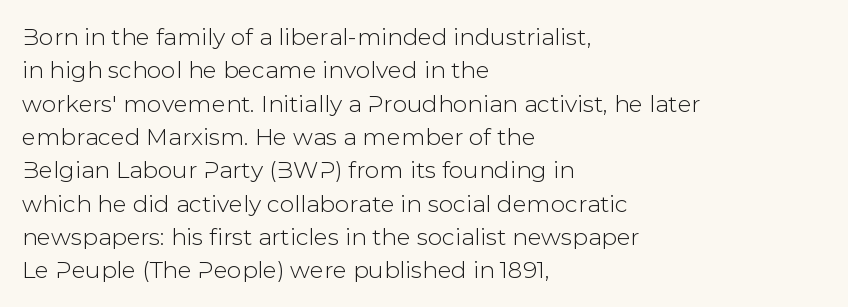
Q: Is the text italic (slanted)? A: No, it is upright.
Q: Is the text underlined? A: No.
Q: How is the paragraph aligned? A: Left-aligned.
Q: Is the spacing between letters normal or unusually wide? A: Normal.
Q: Is the spacing between lines tight, normal or loose? A: Normal.
